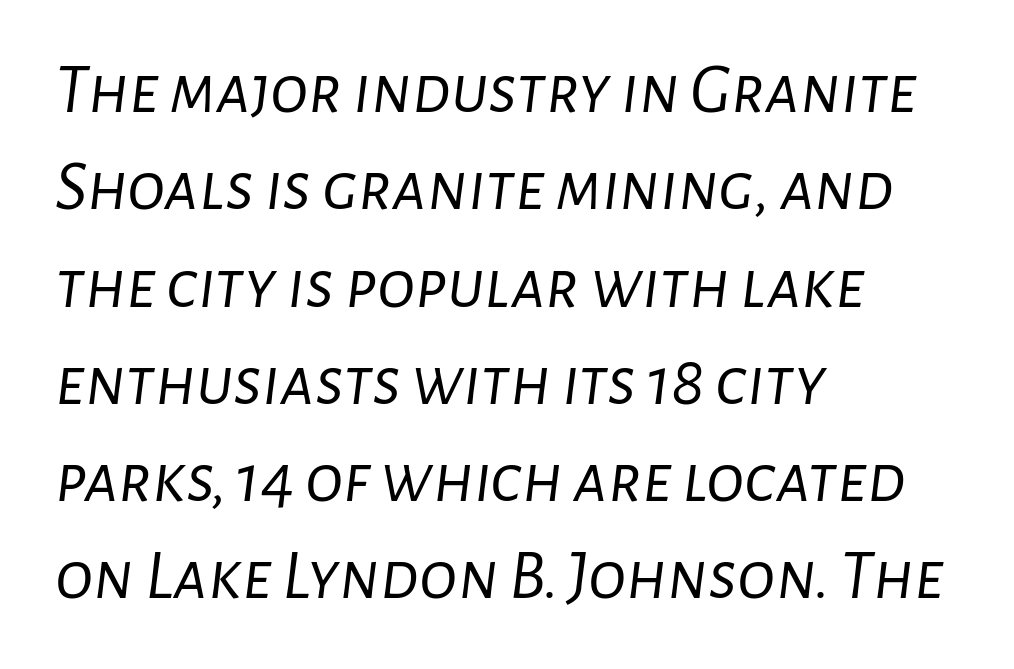
Look at the tracking — it's just the regular setting, nothing added. When letters slant like this, we call the style italic. Any mark beneath the type? The region is blank. Proportional: the letters do not fall into vertical columns.
